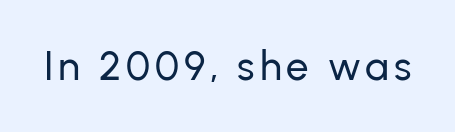
{"serif": "no", "italic": "no", "width": "normal", "stroke_contrast": "low", "x_height": "medium", "monospaced": "no", "underline": "no", "glyph_px": 40}
